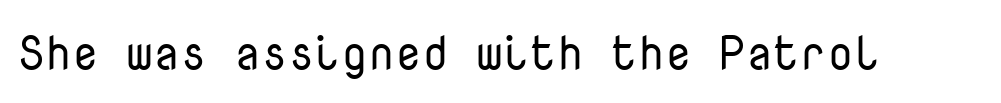
Spacing verdict: monospaced, one width for all characters. The text was rendered using a sans face with plain stroke endings. Any mark beneath the type? The region is blank. Compared with a typical body face, this is equally light or lighter still. The face used here is rendered with its standard letterfit. Ordinary non-slanted type is in use.
